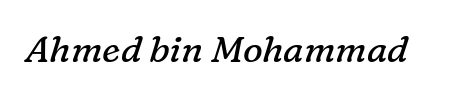
{"serif": "yes", "italic": "yes", "lean": "right", "slant_degrees": 16, "bold": "no", "weight": "regular", "width": "normal", "stroke_contrast": "low", "x_height": "medium", "monospaced": "no", "underline": "no", "letter_spacing": "normal", "letter_spacing_em": 0.0, "glyph_px": 37}
